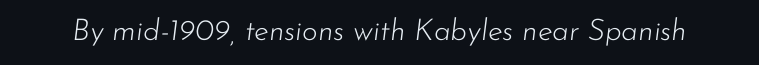
{"italic": "yes", "lean": "right", "slant_degrees": 7, "bold": "no", "weight": "light", "width": "normal", "stroke_contrast": "low", "x_height": "small", "monospaced": "no", "underline": "no", "letter_spacing": "normal", "letter_spacing_em": 0.0, "glyph_px": 30}
